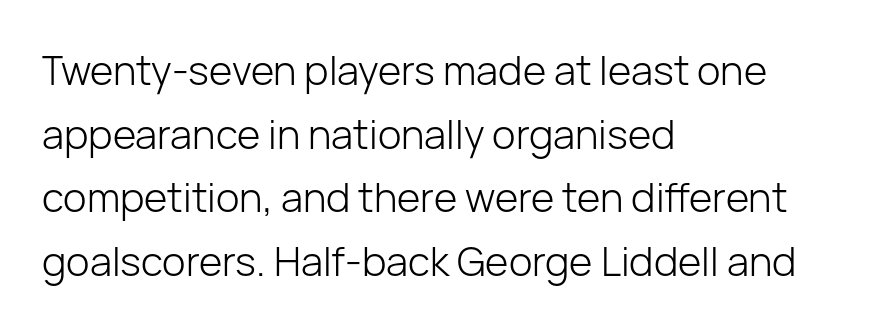
{"serif": "no", "italic": "no", "bold": "no", "weight": "light", "width": "normal", "stroke_contrast": "low", "x_height": "medium", "monospaced": "no", "underline": "no", "align": "left", "line_spacing": "normal", "line_spacing_ratio": 1.59, "letter_spacing": "normal", "letter_spacing_em": 0.0, "glyph_px": 40}
